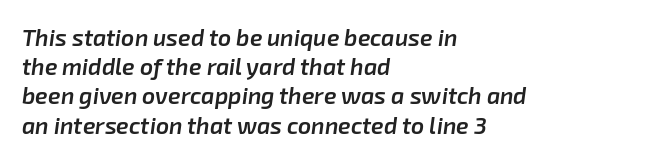
Caption: multi-line text, flush left, ragged right. Plain, unruled lines of type. Whoever set this chose a conventional vertical rhythm. The horizontal fit of the characters is conventional and even.
